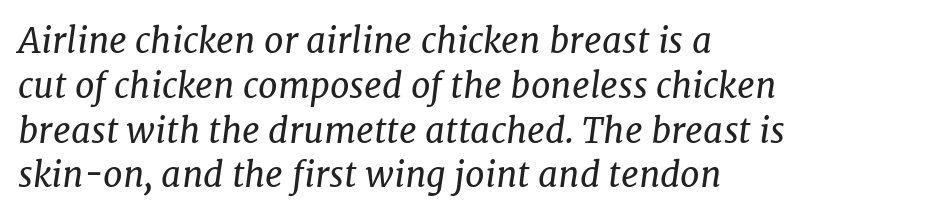
The image shows 35 px regular-weight serif type, italic (leaning right); set left-aligned, normal line spacing (1.28x), normal letter spacing, not underlined; low stroke contrast and a medium x-height.
